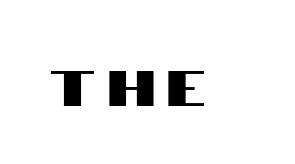
Q: Is the text italic (slanted)? A: No, it is upright.
Q: Is the typeface a serif or a sans-serif typeface? A: Sans-serif.
Q: Is the text underlined? A: No.
Q: Is the spacing between letters normal or unusually wide? A: Unusually wide.
Q: Width (condensed, normal, or wide)? A: Condensed.
Q: Stroke contrast? A: High.
Q: x-height? A: Large.
Q: Monospaced? A: No.
